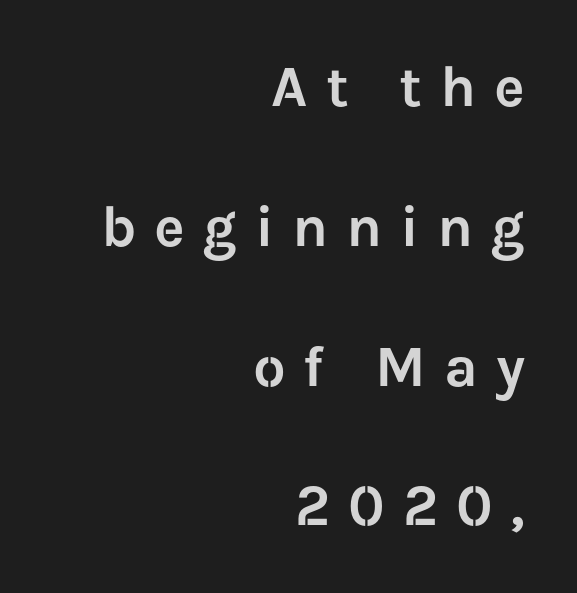
The image shows 58 px sans-serif type, upright; set right-aligned, loose line spacing (2.41x), unusually wide letter spacing (+0.31 em), not underlined; low stroke contrast and a medium x-height.
